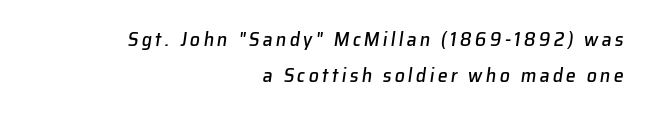
Q: Is the text italic (slanted)? A: Yes, it leans right by about 8 degrees.
Q: Is the text underlined? A: No.
Q: How is the paragraph aligned? A: Right-aligned.
